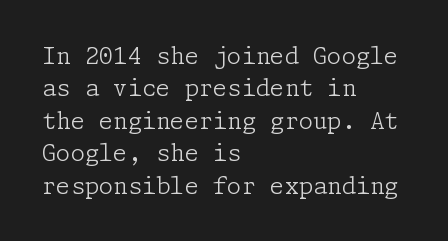
The tracking reads as untouched default to a designer's eye. Layout note: lines flush left. Students, observe: this is what conventionally led text looks like. Underline: absent.
